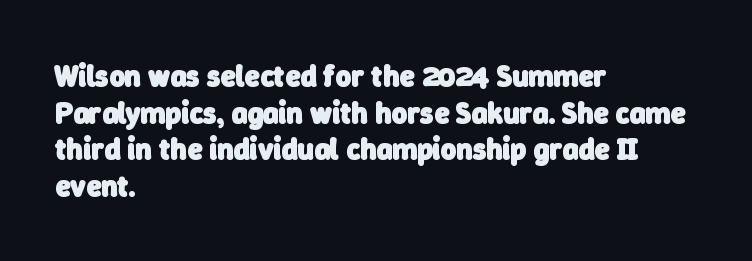
How heavy is the stroke? Heavy — this is a bold. The foot of each line stays bare and open. To sum up the face: it is a sans, with no serifs. In CSS terms this would be text-align: left.
